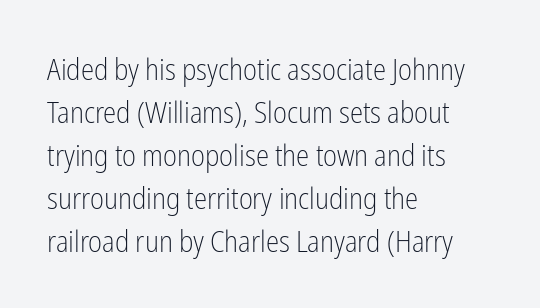
Looks like regular typesetting: each glyph gets only the width it needs. Ordinary non-slanted type is in use. What stands out about the letter spacing? Nothing — it is the standard amount. On a weight scale, this lands at 450 or below. Nobody drew a line under any word here. This block has exactly the height ordinary leading produces.
